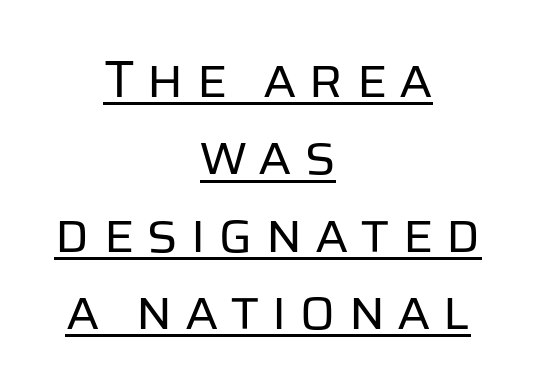
The image shows 53 px regular-weight sans-serif type, upright; set centered, normal line spacing (1.46x), unusually wide letter spacing (+0.22 em), underlined; low stroke contrast and a large x-height.
